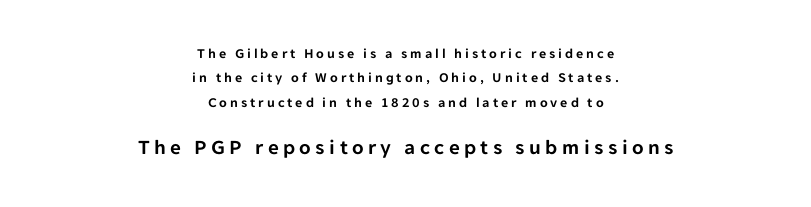
The image shows 21 px text type, upright; set centered, line spacing 1.74x, unusually wide letter spacing (+0.21 em), not underlined; the second (bottom) block is 1.5x larger.
